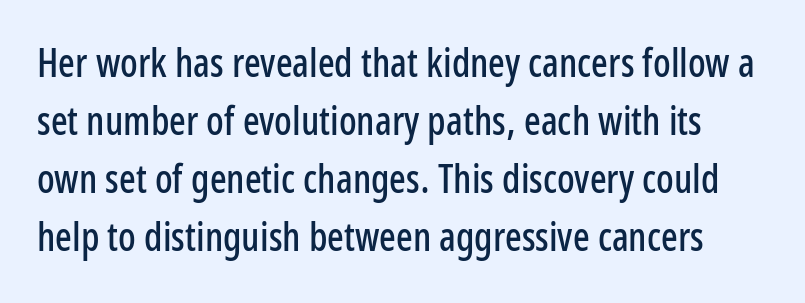
This rendering leaves character spacing at its baseline value. These lines are rendered in a variable-pitch font. Letterform terminals end flat and unadorned throughout the passage. The area under the type is left untouched. Vertical strokes here are truly vertical. Vertical spacing — default.
